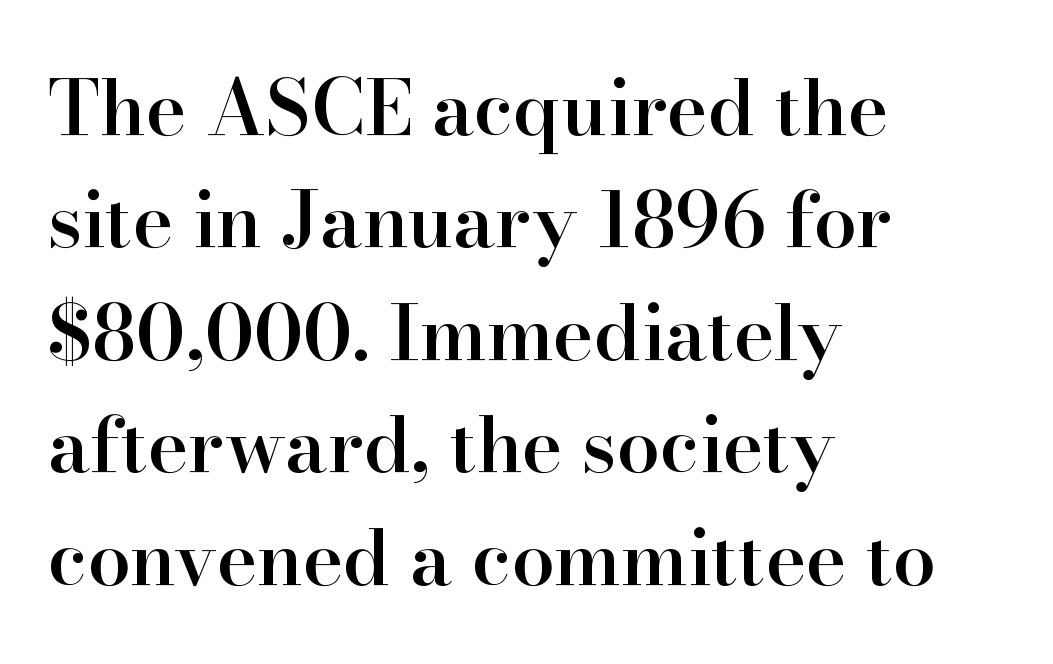
The image shows 77 px semibold serif type, upright; set left-aligned, normal line spacing (1.46x), normal letter spacing, not underlined; high stroke contrast and a small x-height.
